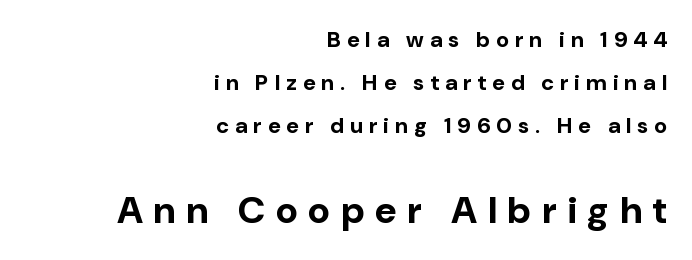
The image shows 38 px bold sans-serif type, upright; set right-aligned, loose line spacing (1.96x), unusually wide letter spacing (+0.28 em), not underlined; the second (bottom) block is 1.73x larger; low stroke contrast and a medium x-height.
